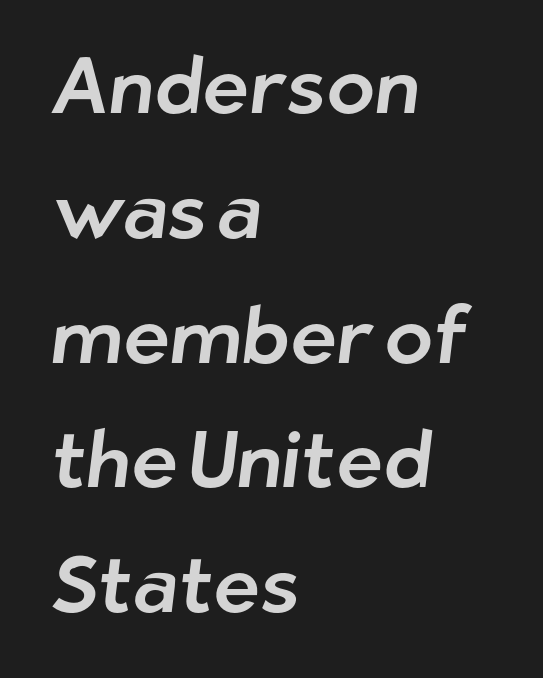
Q: Is the typeface a serif or a sans-serif typeface? A: Sans-serif.
Q: Is the text underlined? A: No.
Q: How is the paragraph aligned? A: Left-aligned.
Q: Is the spacing between letters normal or unusually wide? A: Normal.
Q: Is the spacing between lines tight, normal or loose? A: Normal.
Q: Width (condensed, normal, or wide)? A: Normal.
Q: Stroke contrast? A: Low.
Q: x-height? A: Medium.
Q: Monospaced? A: No.
